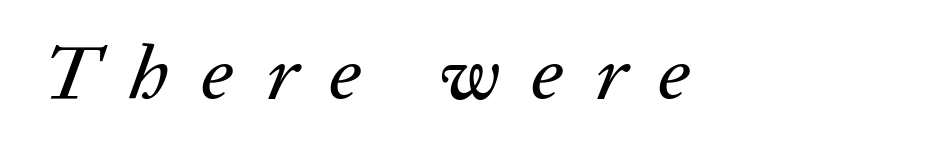
{"italic": "yes", "lean": "right", "slant_degrees": 20, "width": "normal", "stroke_contrast": "low", "x_height": "medium", "monospaced": "no", "underline": "no", "letter_spacing": "wide", "letter_spacing_em": 0.43, "glyph_px": 76}
